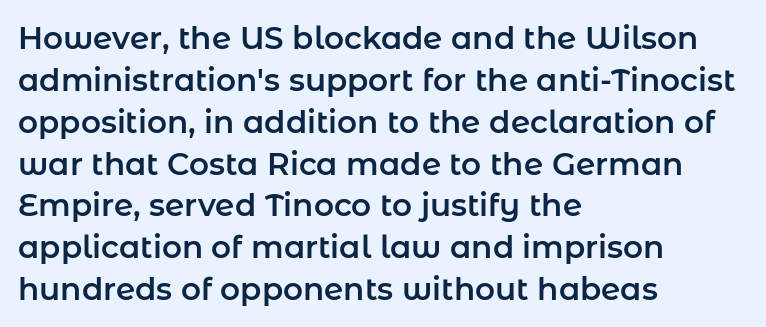
The image shows 31 px sans-serif type, upright; set left-aligned, normal line spacing (1.35x), normal letter spacing, not underlined; low stroke contrast and a medium x-height.
